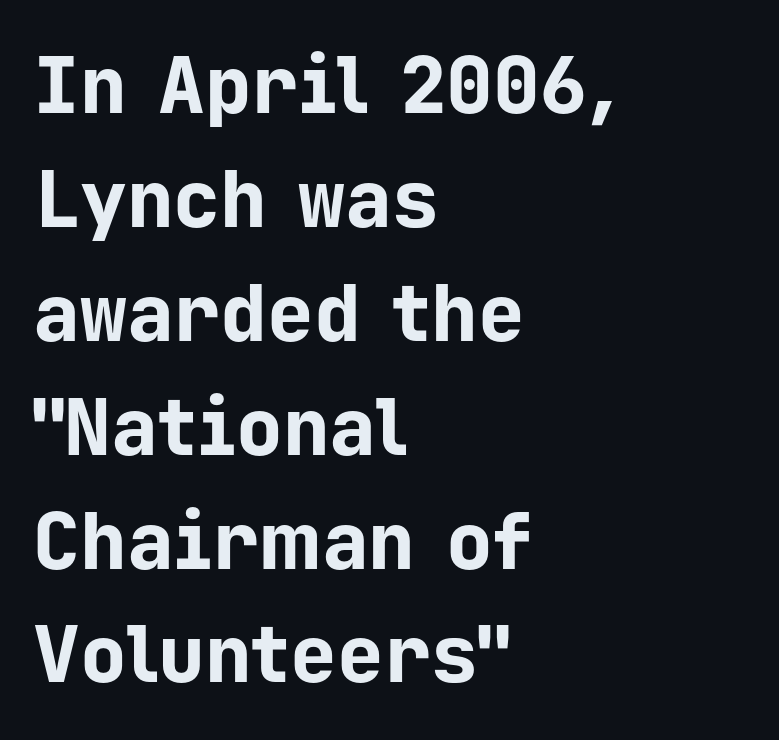
Quick note: not italic, upright. The rendering uses typewriter-style spacing with identical character cells. The designer left line spacing at the default. Look at the tracking — it's just the regular setting, nothing added. Only glyphs here, with clear space below each row. Check where the strokes stop: nothing finishes them off — pure sans.
